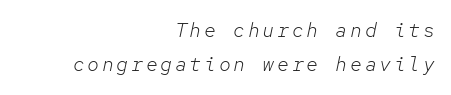
The string is rendered with underlining switched off. Right-aligned paragraph, ragged on the left. This is not heavy type; no bold has been used. The passage shown leans; its letterforms are oblique.
